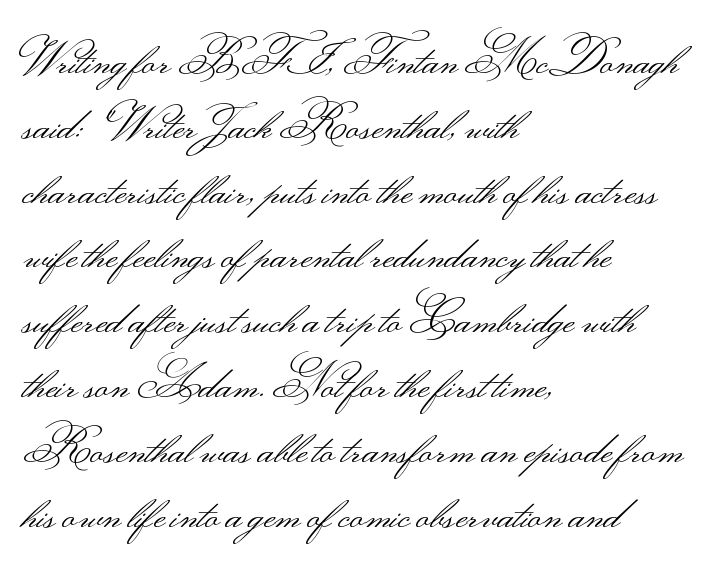
The image shows 45 px light, wide sans-serif type; set left-aligned, normal line spacing (1.44x), normal letter spacing, not underlined; medium stroke contrast.
